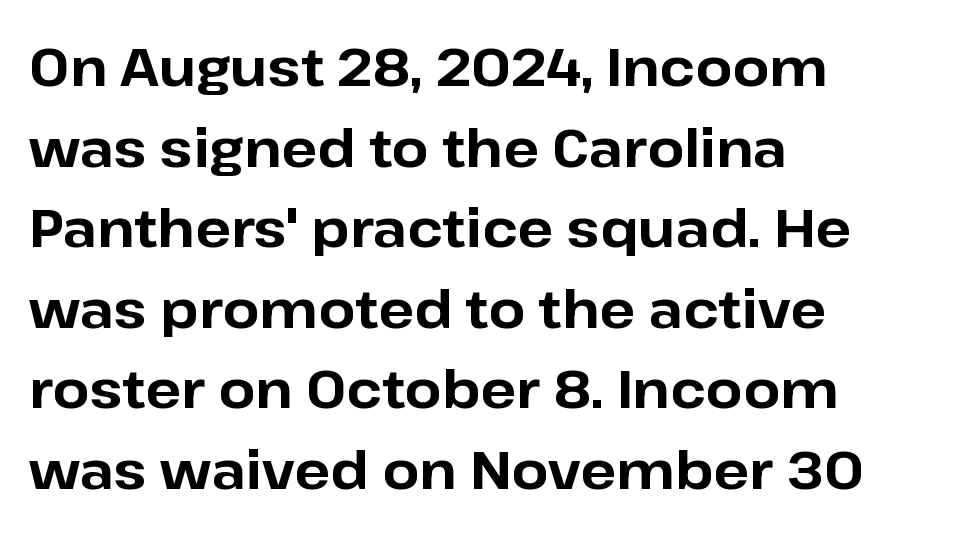
{"serif": "no", "italic": "no", "bold": "yes", "weight": "bold", "width": "normal", "stroke_contrast": "low", "x_height": "medium", "monospaced": "no", "underline": "no", "align": "left", "line_spacing": "normal", "line_spacing_ratio": 1.52, "letter_spacing": "normal", "letter_spacing_em": 0.0, "glyph_px": 53}
